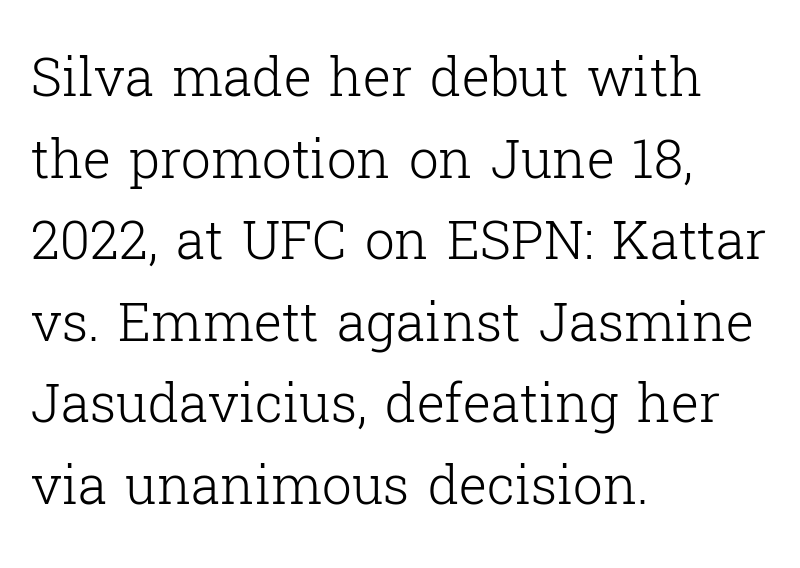
Casual observation: everything's shoved over to the left. Is there any slant? The stems are plumb. Serifs: yes, visible at the terminals of the letterforms. Clear beneath every line of the passage. A typesetter would call this proportional, since set widths differ per character.
